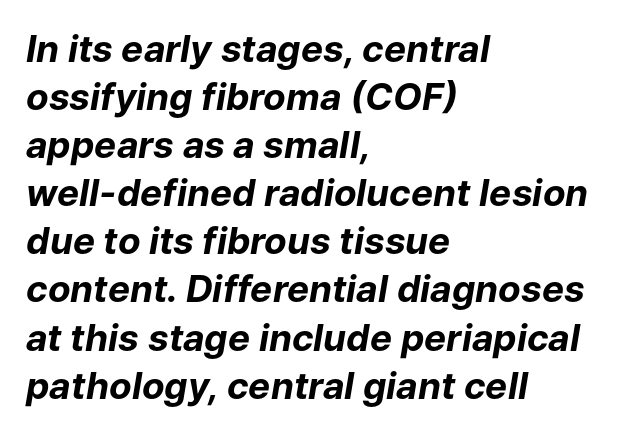
The image shows 37 px bold type, italic (leaning right); set left-aligned, normal line spacing (1.3x), normal letter spacing, not underlined; low stroke contrast and a medium x-height.
